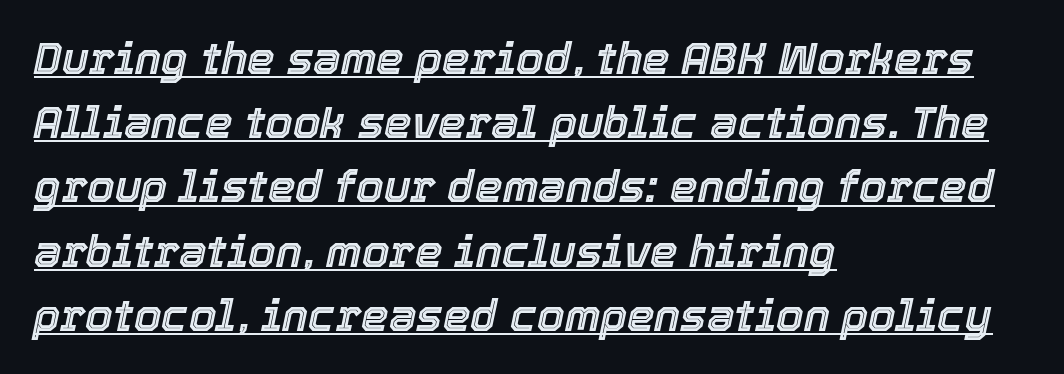
{"italic": "yes", "lean": "right", "slant_degrees": 12, "width": "normal", "x_height": "medium", "monospaced": "no", "underline": "yes", "align": "left", "line_spacing": "normal", "line_spacing_ratio": 1.46, "letter_spacing": "normal", "letter_spacing_em": 0.0, "glyph_px": 44}
